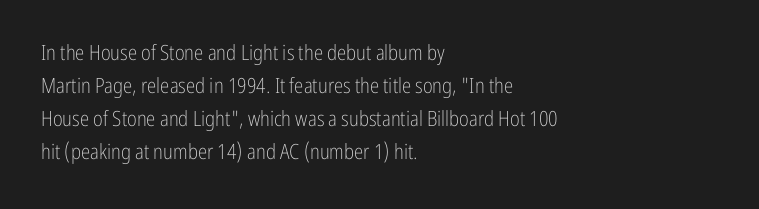
The image shows 21 px text type, upright; set left-aligned, normal line spacing (1.57x), normal letter spacing, not underlined.
